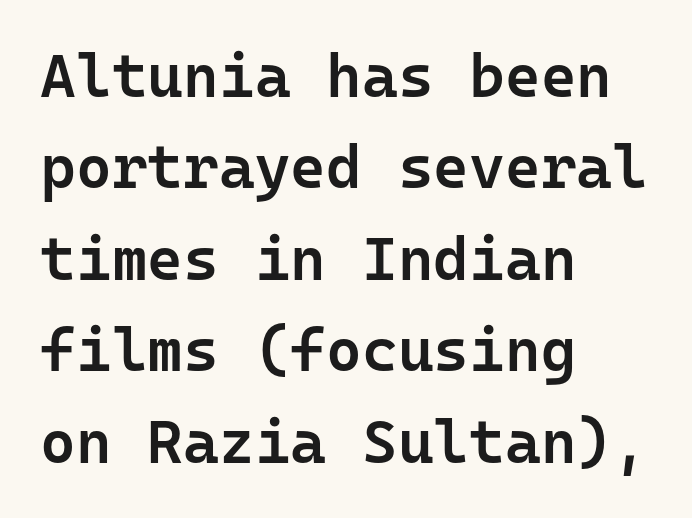
The lettering holds an erect, upright posture throughout. The gaps between neighbouring characters are ordinary and unremarkable. The area under the type is left untouched. The face used here is a semibold: visibly heavier than regular, lighter than bold.
